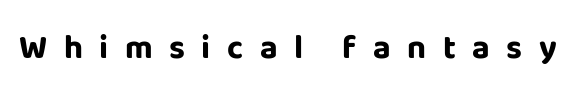
Q: Is the text bold? A: Yes.
Q: Is the text italic (slanted)? A: No, it is upright.
Q: Is the typeface a serif or a sans-serif typeface? A: Sans-serif.
Q: Is the text underlined? A: No.
Q: Is the spacing between letters normal or unusually wide? A: Unusually wide.
Q: Width (condensed, normal, or wide)? A: Normal.
Q: Stroke contrast? A: Low.
Q: x-height? A: Large.
Q: Monospaced? A: No.
